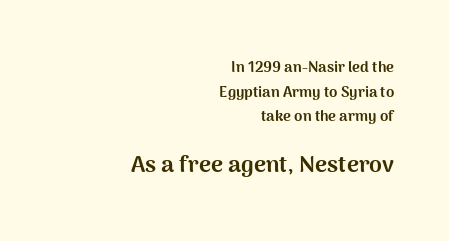
{"italic": "no", "bold": "yes", "underline": "no", "align": "right", "line_spacing": "normal", "line_spacing_ratio": 1.64, "letter_spacing": "normal", "letter_spacing_em": 0.0, "larger_block": "second", "size_ratio": 1.53, "glyph_px": 23}
